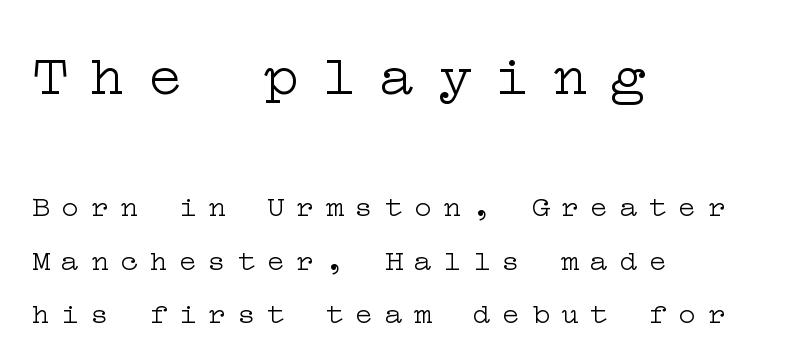
Counters stay open thanks to moderate or lighter strokes. The letters stand upright; this is a roman face. Nobody drew a line under any word here. Compared with a centered layout, this one pins lines to the left instead.
